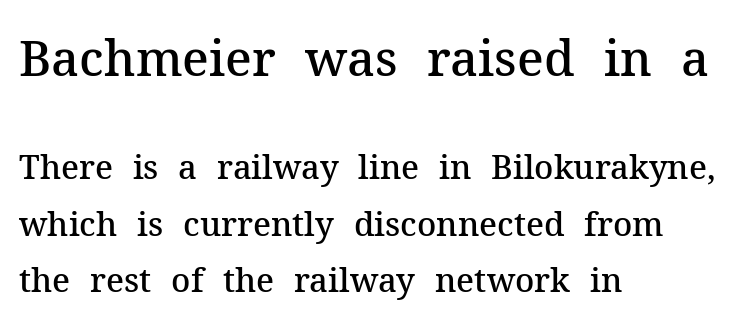
The image shows 49 px semibold serif type, upright; set left-aligned, normal line spacing (1.7x), normal letter spacing, not underlined; the first (top) block is 1.48x larger; medium stroke contrast and a medium x-height.
